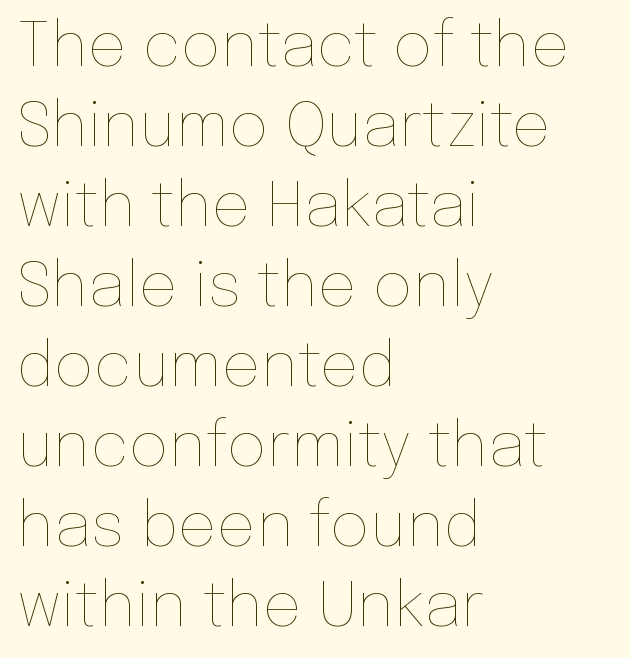
{"italic": "no", "bold": "no", "weight": "thin", "width": "normal", "stroke_contrast": "low", "x_height": "medium", "monospaced": "no", "underline": "no", "align": "left", "line_spacing": "normal", "line_spacing_ratio": 1.29, "letter_spacing": "normal", "letter_spacing_em": 0.0, "glyph_px": 62}
